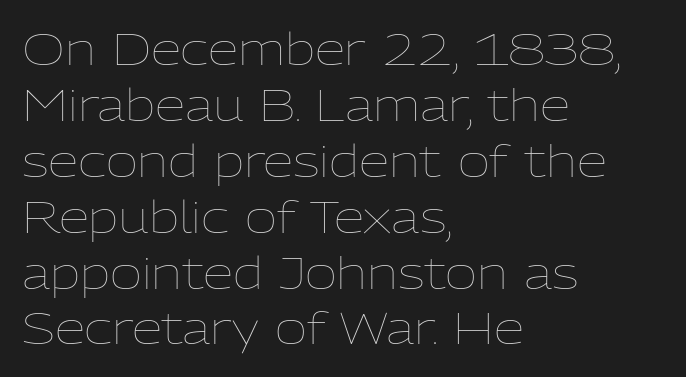
Q: Is the text bold? A: No.
Q: Is the text italic (slanted)? A: No, it is upright.
Q: Is the text underlined? A: No.
Q: How is the paragraph aligned? A: Left-aligned.
Q: Is the spacing between letters normal or unusually wide? A: Normal.
Q: Is the spacing between lines tight, normal or loose? A: Normal.
Q: Width (condensed, normal, or wide)? A: Normal.
Q: Stroke contrast? A: Low.
Q: x-height? A: Medium.
Q: Monospaced? A: No.
